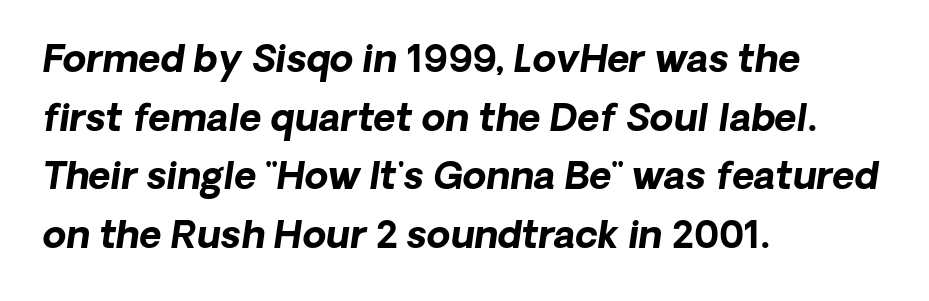
The image shows 38 px bold type, italic (leaning right); set left-aligned, normal line spacing (1.54x), normal letter spacing, not underlined; low stroke contrast and a medium x-height.
